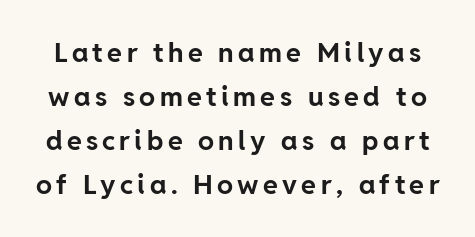
Q: Is the text bold? A: Yes.
Q: Is the text italic (slanted)? A: No, it is upright.
Q: Is the text underlined? A: No.
Q: Is the spacing between lines tight, normal or loose? A: Normal.
